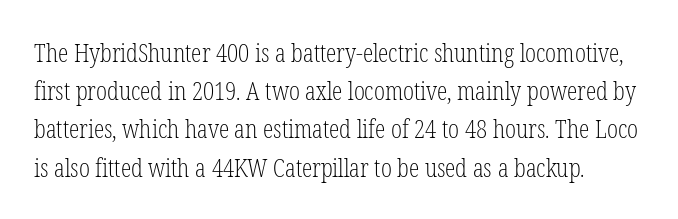
Ordinary non-slanted type is in use. The typeface has the unassuming heft of standard copy or less. A clean baseline with only descenders dipping below it. Glyph-to-glyph distance matches everyday printed text.
